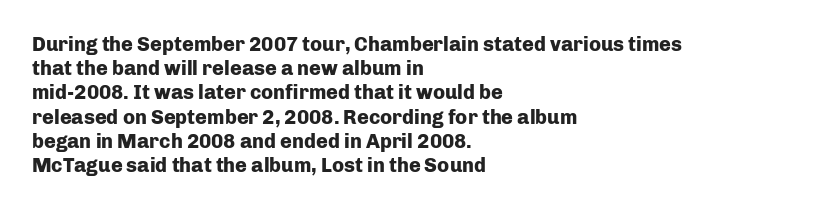
{"italic": "no", "bold": "yes", "underline": "no", "align": "left", "line_spacing_ratio": 1.21, "letter_spacing": "normal", "letter_spacing_em": 0.0, "glyph_px": 20}
